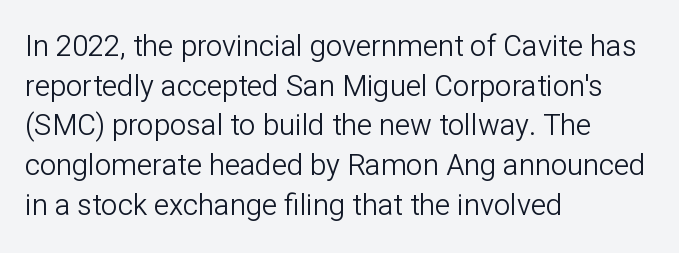
Notice how the stems are strictly vertical — no italics here. The strokes are not fattened; the text isn't bold. The letterforms sit shoulder to shoulder at normal distance. The strip under each line holds only bare page.
